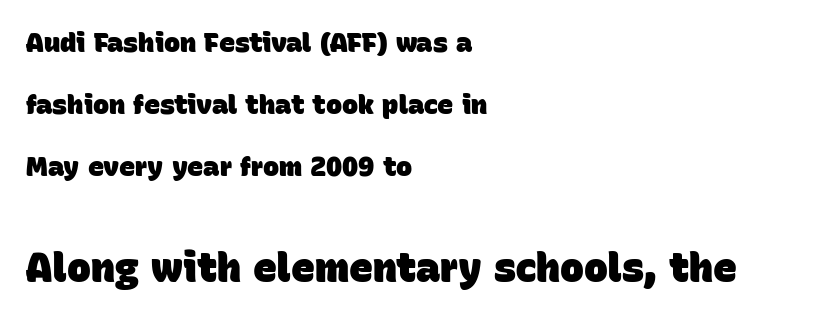
{"serif": "no", "bold": "yes", "weight": "heavy", "width": "normal", "stroke_contrast": "low", "x_height": "large", "monospaced": "no", "underline": "no", "align": "left", "line_spacing": "loose", "line_spacing_ratio": 2.3, "letter_spacing": "normal", "letter_spacing_em": 0.0, "larger_block": "second", "size_ratio": 1.48, "glyph_px": 40}
